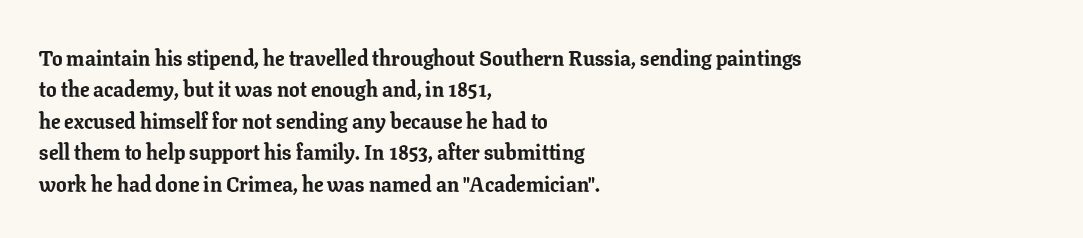
Set as a true bold cut, around the 700 mark. You can tell it's not italic because the verticals are truly vertical. Horizontally, the lines are justified to the leading edge only. Evenly set lines give the paragraph a standard silhouette. Just letters on the line, the space beneath them empty. Compared with typical body copy, the letter spacing here is the same.
